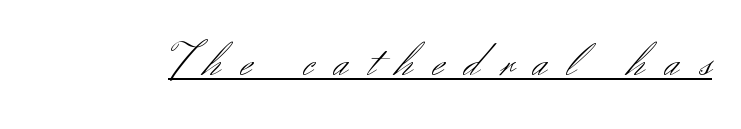
The image shows 48 px light sans-serif type; set unusually wide letter spacing (+0.43 em), underlined; medium stroke contrast and a small x-height.
